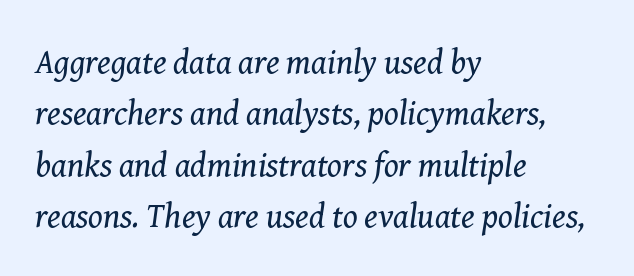
The image shows 34 px regular-weight serif type, italic (leaning right); set left-aligned, normal line spacing (1.51x), normal letter spacing, not underlined; medium stroke contrast and a medium x-height.
